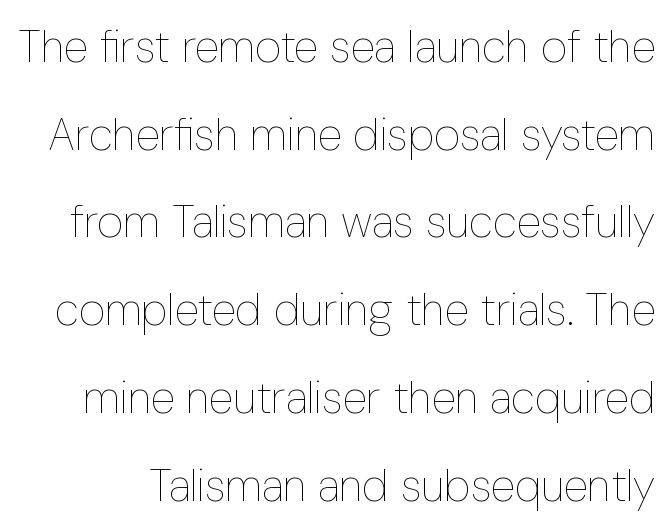
The image shows 45 px thin, condensed type, upright; set loose line spacing (1.95x), normal letter spacing, not underlined; low stroke contrast and a medium x-height.
